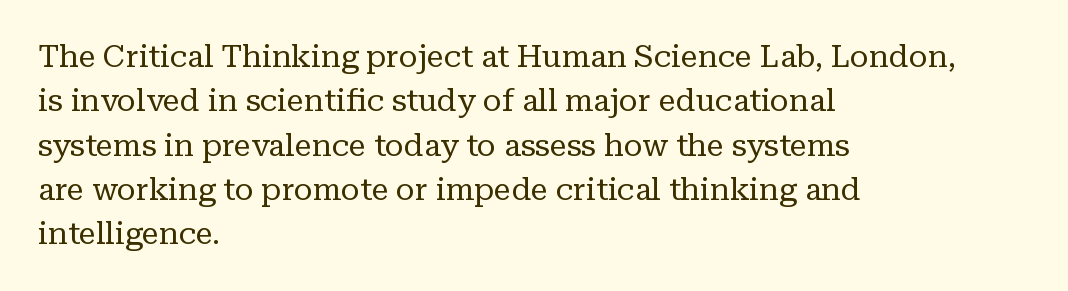
Q: Is the text bold? A: No.
Q: Is the text italic (slanted)? A: No, it is upright.
Q: Is the typeface a serif or a sans-serif typeface? A: Serif.
Q: Is the text underlined? A: No.
Q: How is the paragraph aligned? A: Left-aligned.
Q: Is the spacing between letters normal or unusually wide? A: Normal.
Q: Is the spacing between lines tight, normal or loose? A: Normal.
Q: Width (condensed, normal, or wide)? A: Normal.
Q: Stroke contrast? A: Low.
Q: x-height? A: Medium.
Q: Monospaced? A: No.
